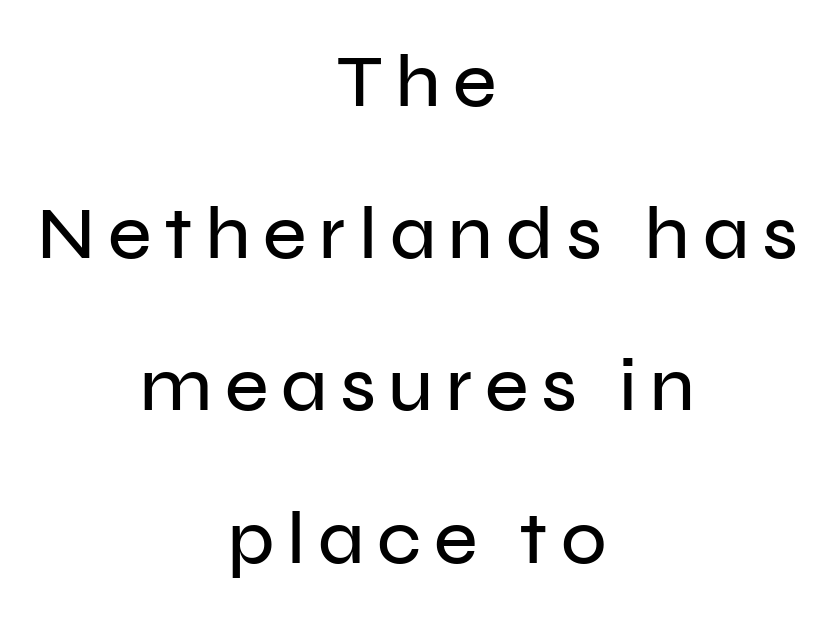
{"serif": "no", "italic": "no", "width": "normal", "stroke_contrast": "low", "x_height": "medium", "monospaced": "no", "underline": "no", "align": "center", "line_spacing": "loose", "line_spacing_ratio": 2.03, "glyph_px": 75}
